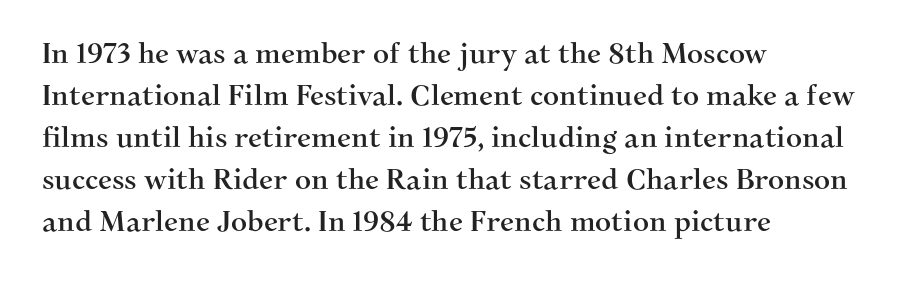
Q: Is the text italic (slanted)? A: No, it is upright.
Q: Is the typeface a serif or a sans-serif typeface? A: Serif.
Q: Is the text underlined? A: No.
Q: How is the paragraph aligned? A: Left-aligned.
Q: Is the spacing between letters normal or unusually wide? A: Normal.
Q: Is the spacing between lines tight, normal or loose? A: Normal.
Q: Width (condensed, normal, or wide)? A: Normal.
Q: Stroke contrast? A: Medium.
Q: x-height? A: Medium.
Q: Monospaced? A: No.
